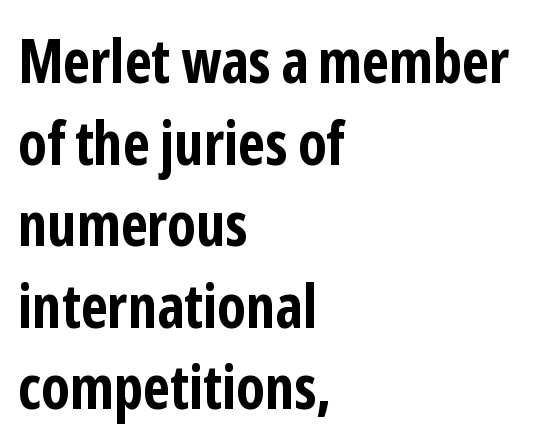
Q: Is the text bold? A: Yes.
Q: Is the text italic (slanted)? A: No, it is upright.
Q: Is the typeface a serif or a sans-serif typeface? A: Sans-serif.
Q: Is the text underlined? A: No.
Q: How is the paragraph aligned? A: Left-aligned.
Q: Is the spacing between letters normal or unusually wide? A: Normal.
Q: Is the spacing between lines tight, normal or loose? A: Normal.
Q: Width (condensed, normal, or wide)? A: Condensed.
Q: Stroke contrast? A: Low.
Q: x-height? A: Medium.
Q: Monospaced? A: No.
